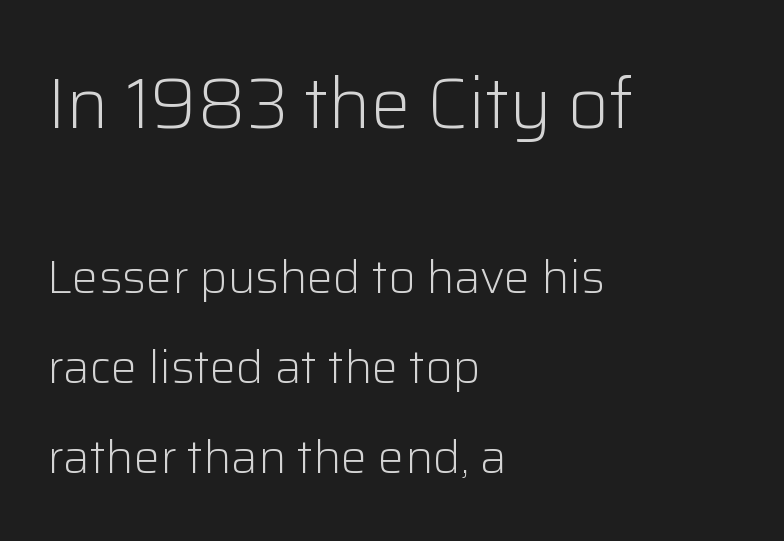
{"serif": "no", "italic": "no", "bold": "no", "weight": "light", "width": "normal", "stroke_contrast": "low", "x_height": "medium", "monospaced": "no", "underline": "no", "align": "left", "line_spacing": "loose", "line_spacing_ratio": 1.91, "letter_spacing": "normal", "letter_spacing_em": 0.0, "larger_block": "first", "size_ratio": 1.51, "glyph_px": 71}
